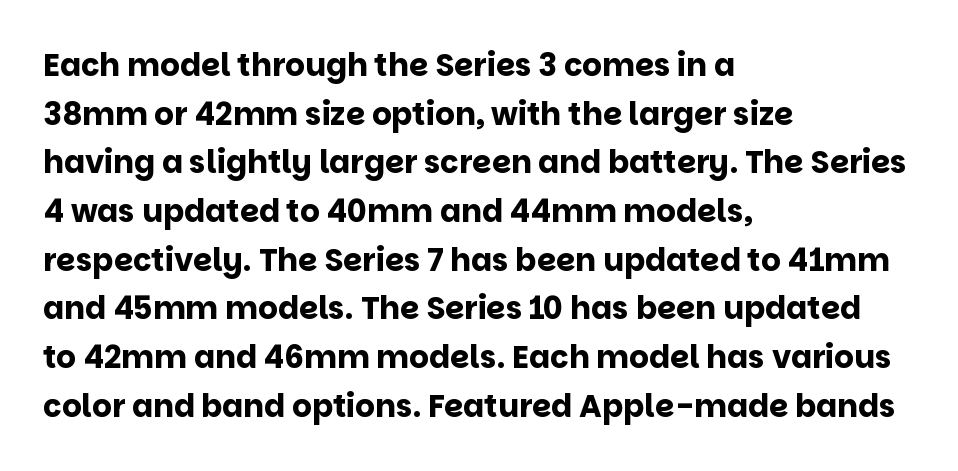
{"serif": "no", "italic": "no", "bold": "yes", "weight": "bold", "width": "normal", "stroke_contrast": "low", "x_height": "large", "monospaced": "no", "underline": "no", "align": "left", "line_spacing": "normal", "line_spacing_ratio": 1.57, "letter_spacing": "normal", "letter_spacing_em": 0.0, "glyph_px": 31}
